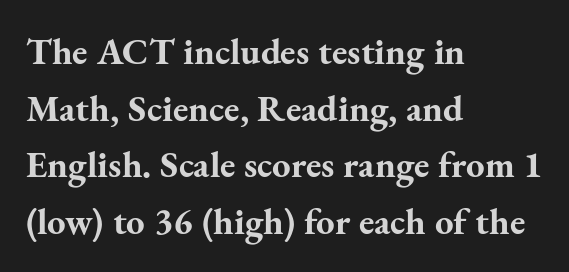
{"serif": "yes", "italic": "no", "bold": "yes", "weight": "bold", "width": "normal", "stroke_contrast": "medium", "x_height": "small", "monospaced": "no", "underline": "no", "align": "left", "line_spacing": "normal", "line_spacing_ratio": 1.53, "letter_spacing": "normal", "letter_spacing_em": 0.0, "glyph_px": 37}
